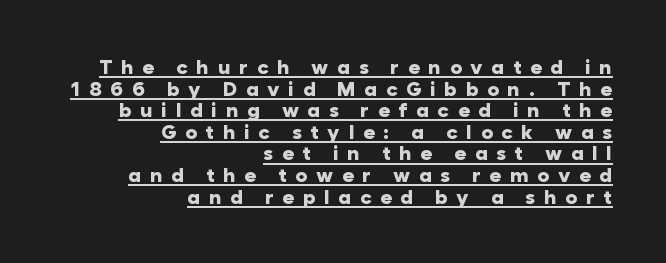
{"italic": "no", "bold": "yes", "underline": "yes", "align": "right", "line_spacing": "tight", "line_spacing_ratio": 1.08, "letter_spacing": "wide", "letter_spacing_em": 0.43, "glyph_px": 20}
